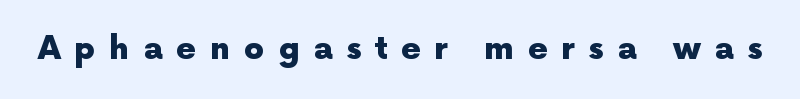
The image shows 32 px heavy sans-serif type, upright; set unusually wide letter spacing (+0.42 em), not underlined; a medium x-height.
